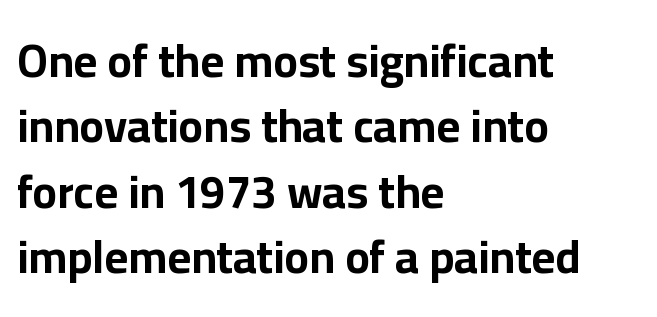
The image shows 46 px bold sans-serif type, upright; set left-aligned, normal line spacing (1.42x), normal letter spacing, not underlined; low stroke contrast and a medium x-height.
